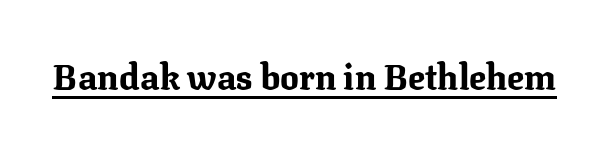
{"serif": "yes", "italic": "no", "bold": "yes", "weight": "bold", "width": "normal", "stroke_contrast": "medium", "x_height": "medium", "monospaced": "no", "underline": "yes", "letter_spacing": "normal", "letter_spacing_em": 0.0, "glyph_px": 35}
